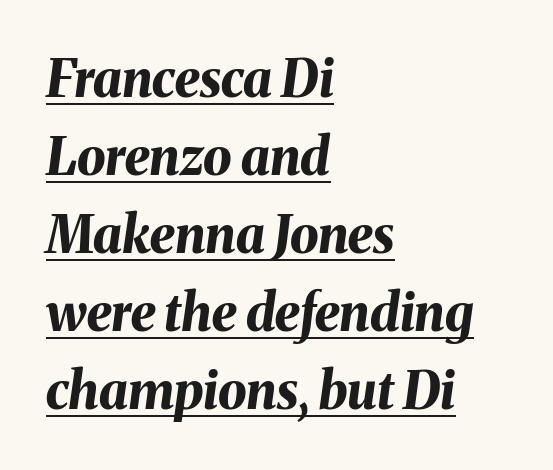
{"italic": "yes", "lean": "right", "slant_degrees": 8, "bold": "yes", "weight": "bold", "width": "normal", "stroke_contrast": "medium", "x_height": "medium", "monospaced": "no", "underline": "yes", "align": "left", "line_spacing": "normal", "line_spacing_ratio": 1.53, "letter_spacing": "normal", "letter_spacing_em": 0.0, "glyph_px": 51}
